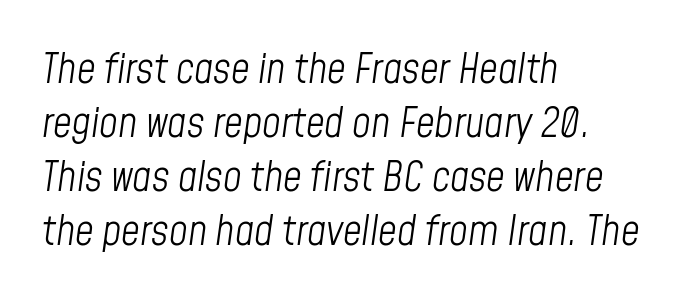
Q: Is the text bold? A: No.
Q: Is the text italic (slanted)? A: Yes, it leans right by about 8 degrees.
Q: Is the text underlined? A: No.
Q: How is the paragraph aligned? A: Left-aligned.
Q: Is the spacing between letters normal or unusually wide? A: Normal.
Q: Is the spacing between lines tight, normal or loose? A: Normal.
Q: Width (condensed, normal, or wide)? A: Condensed.
Q: Stroke contrast? A: Low.
Q: x-height? A: Medium.
Q: Monospaced? A: No.
